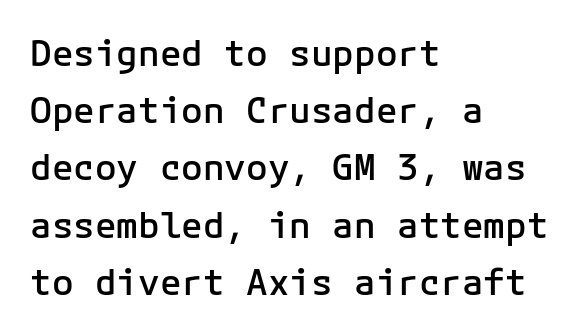
Q: Is the text bold? A: Semi-bold.
Q: Is the text italic (slanted)? A: No, it is upright.
Q: Is the typeface a serif or a sans-serif typeface? A: Sans-serif.
Q: Is the text underlined? A: No.
Q: How is the paragraph aligned? A: Left-aligned.
Q: Is the spacing between letters normal or unusually wide? A: Normal.
Q: Is the spacing between lines tight, normal or loose? A: Normal.
Q: Width (condensed, normal, or wide)? A: Normal.
Q: Stroke contrast? A: Low.
Q: x-height? A: Medium.
Q: Monospaced? A: Yes.
